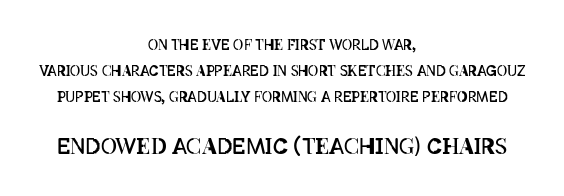
Q: Is the text bold? A: No.
Q: Is the text italic (slanted)? A: No, it is upright.
Q: Is the text underlined? A: No.
Q: How is the paragraph aligned? A: Centered.
Q: Is the spacing between letters normal or unusually wide? A: Normal.
Q: Which block of text is set in a larger size, the first (top) or the second (bottom)? A: The second (bottom) one.
